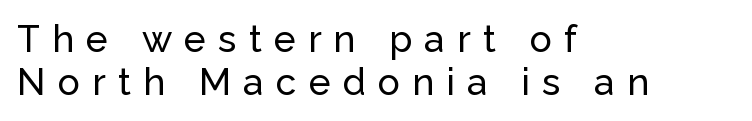
Q: Is the text italic (slanted)? A: No, it is upright.
Q: Is the typeface a serif or a sans-serif typeface? A: Sans-serif.
Q: Is the text underlined? A: No.
Q: How is the paragraph aligned? A: Left-aligned.
Q: Is the spacing between letters normal or unusually wide? A: Unusually wide.
Q: Is the spacing between lines tight, normal or loose? A: Tight.
Q: Width (condensed, normal, or wide)? A: Normal.
Q: Stroke contrast? A: Low.
Q: x-height? A: Medium.
Q: Monospaced? A: No.
